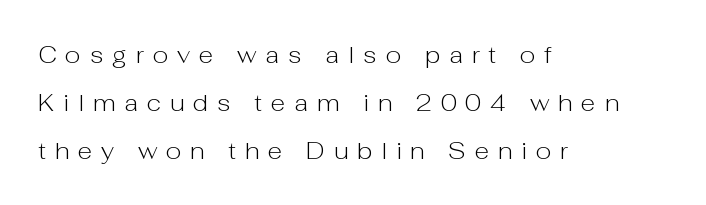
Q: Is the text bold? A: No.
Q: Is the text italic (slanted)? A: No, it is upright.
Q: Is the text underlined? A: No.
Q: How is the paragraph aligned? A: Left-aligned.
Q: Is the spacing between letters normal or unusually wide? A: Unusually wide.
Q: Is the spacing between lines tight, normal or loose? A: Loose.
